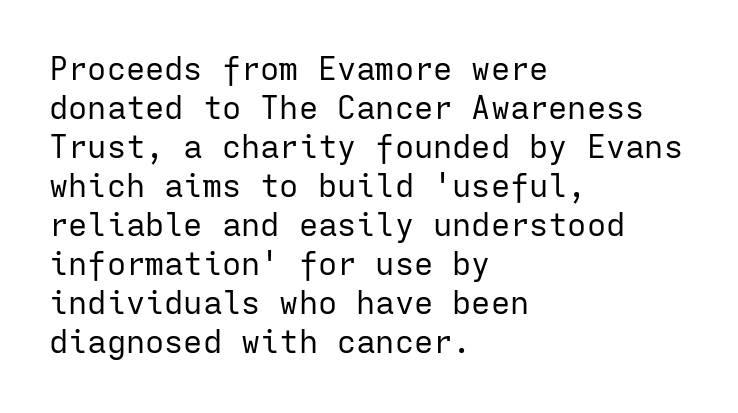
The image shows 32 px regular-weight sans-serif type, upright, monospaced; set left-aligned, line spacing 1.22x, normal letter spacing, not underlined; low stroke contrast and a medium x-height.
